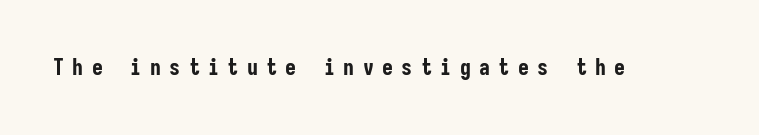
Q: Is the text bold? A: Yes.
Q: Is the text italic (slanted)? A: No, it is upright.
Q: Is the text underlined? A: No.
Q: Is the spacing between letters normal or unusually wide? A: Unusually wide.
